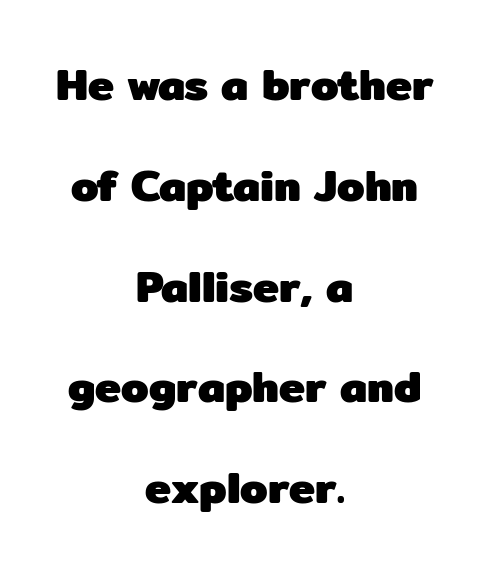
Q: Is the text bold? A: Yes.
Q: Is the text italic (slanted)? A: No, it is upright.
Q: Is the typeface a serif or a sans-serif typeface? A: Sans-serif.
Q: Is the text underlined? A: No.
Q: How is the paragraph aligned? A: Centered.
Q: Is the spacing between letters normal or unusually wide? A: Normal.
Q: Is the spacing between lines tight, normal or loose? A: Loose.
Q: Width (condensed, normal, or wide)? A: Normal.
Q: Stroke contrast? A: Low.
Q: x-height? A: Medium.
Q: Monospaced? A: No.
